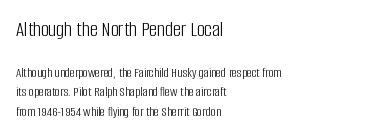
The image shows 22 px text type, upright; set left-aligned, normal line spacing (1.38x), normal letter spacing, not underlined; the first (top) block is 1.57x larger.
